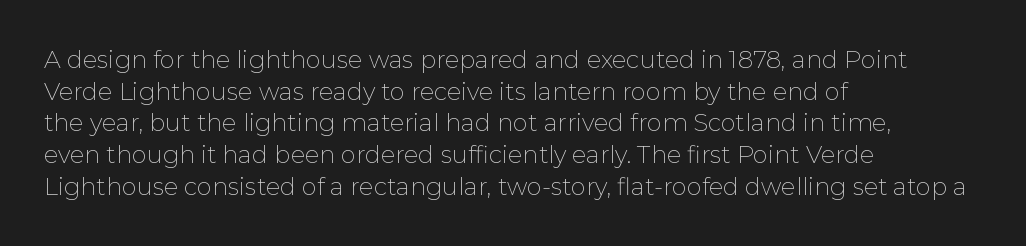
Leftover space on each line is placed entirely after the last word. The typesetting does not lean heavy: it is not bold. Honestly, the letter spacing is just normal — you wouldn't notice it. Underline: absent. If you drew a line through each stem, it would be perfectly vertical.
